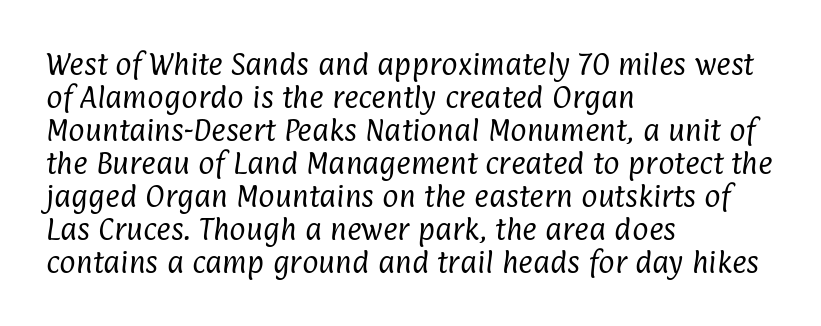
{"bold": "no", "underline": "no", "align": "left", "line_spacing": "normal", "line_spacing_ratio": 1.32, "letter_spacing": "normal", "letter_spacing_em": 0.0, "glyph_px": 25}
